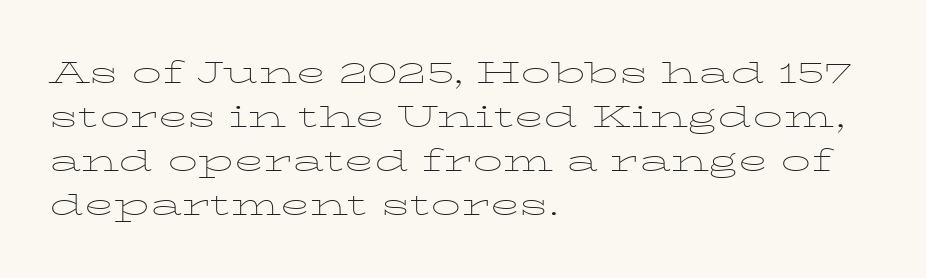
Q: Is the text bold? A: No.
Q: Is the text italic (slanted)? A: No, it is upright.
Q: Is the typeface a serif or a sans-serif typeface? A: Serif.
Q: Is the text underlined? A: No.
Q: How is the paragraph aligned? A: Left-aligned.
Q: Is the spacing between letters normal or unusually wide? A: Normal.
Q: Is the spacing between lines tight, normal or loose? A: Normal.
Q: Width (condensed, normal, or wide)? A: Wide.
Q: Stroke contrast? A: Low.
Q: x-height? A: Medium.
Q: Monospaced? A: No.
